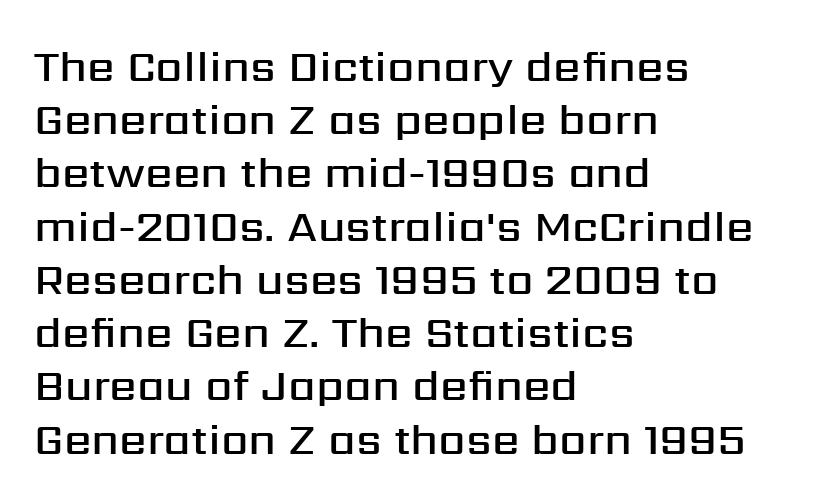
The image shows 44 px semibold sans-serif type, upright; set left-aligned, line spacing 1.21x, normal letter spacing, not underlined; medium stroke contrast and a medium x-height.
